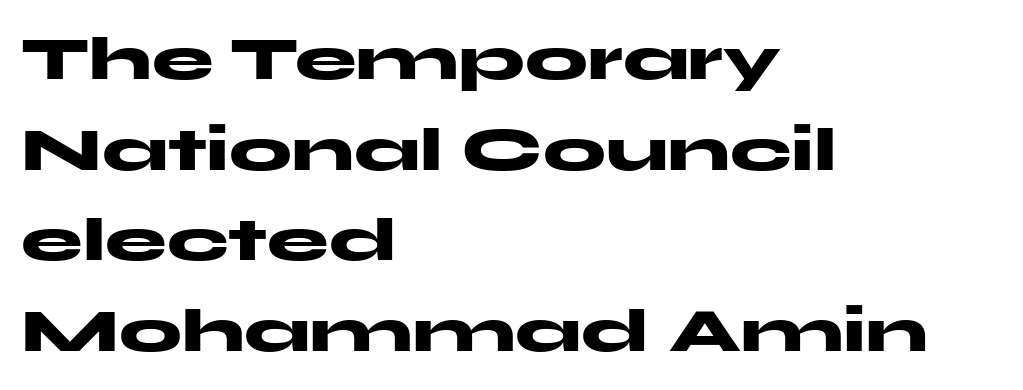
The image shows 62 px heavy, wide sans-serif type, upright; set left-aligned, normal line spacing (1.46x), normal letter spacing, not underlined; medium stroke contrast and a medium x-height.
